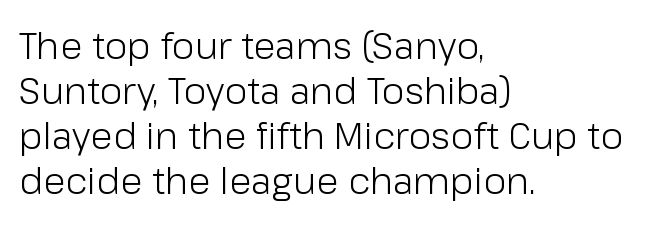
The image shows 37 px light sans-serif type, upright; set left-aligned, line spacing 1.22x, normal letter spacing, not underlined; low stroke contrast and a medium x-height.
